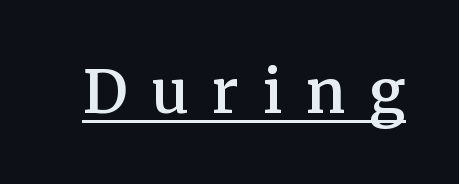
{"serif": "yes", "italic": "no", "bold": "semi", "weight": "semibold", "width": "normal", "stroke_contrast": "medium", "x_height": "medium", "monospaced": "no", "underline": "yes", "letter_spacing": "wide", "letter_spacing_em": 0.4, "glyph_px": 59}
